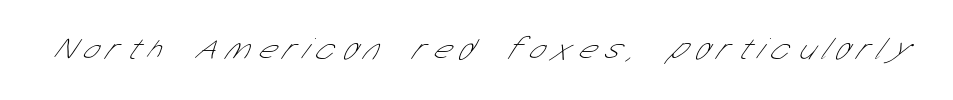
Q: Is the text bold? A: No.
Q: Is the typeface a serif or a sans-serif typeface? A: Sans-serif.
Q: Is the text underlined? A: No.
Q: Is the spacing between letters normal or unusually wide? A: Unusually wide.
Q: Width (condensed, normal, or wide)? A: Condensed.
Q: Stroke contrast? A: Low.
Q: x-height? A: Medium.
Q: Monospaced? A: No.
